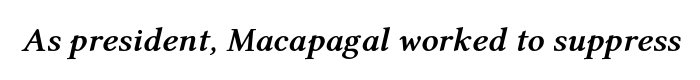
The image shows 34 px semibold type, italic (leaning right); set normal letter spacing, not underlined; medium stroke contrast and a medium x-height.
